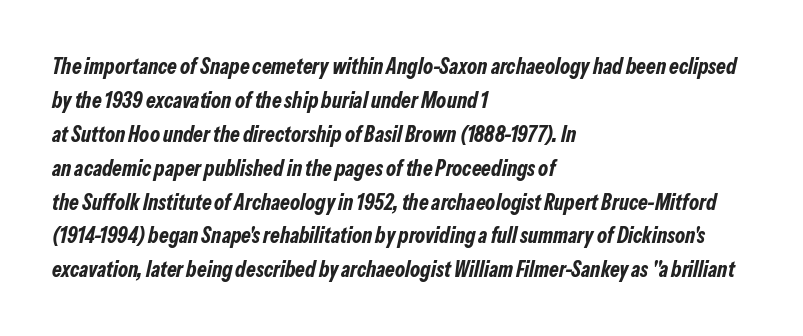
Observe the lean: these are italic letterforms. Nothing unusual about the tracking: characters are spaced as the font intends. The block of text has a typical density, with ordinary space between rows. Beneath every word, the page is bare. As a designer I'd log this as weight 700, bold.
